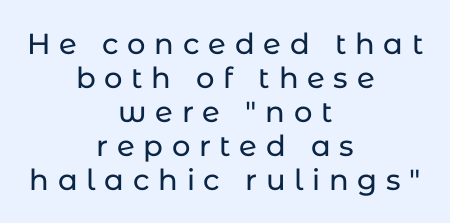
Q: Is the text italic (slanted)? A: No, it is upright.
Q: Is the typeface a serif or a sans-serif typeface? A: Sans-serif.
Q: Is the text underlined? A: No.
Q: How is the paragraph aligned? A: Centered.
Q: Is the spacing between letters normal or unusually wide? A: Unusually wide.
Q: Width (condensed, normal, or wide)? A: Normal.
Q: Stroke contrast? A: Low.
Q: x-height? A: Medium.
Q: Monospaced? A: No.
